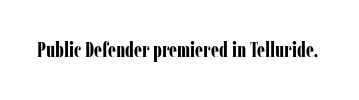
The image shows 21 px bold type, upright; set normal letter spacing, not underlined.
